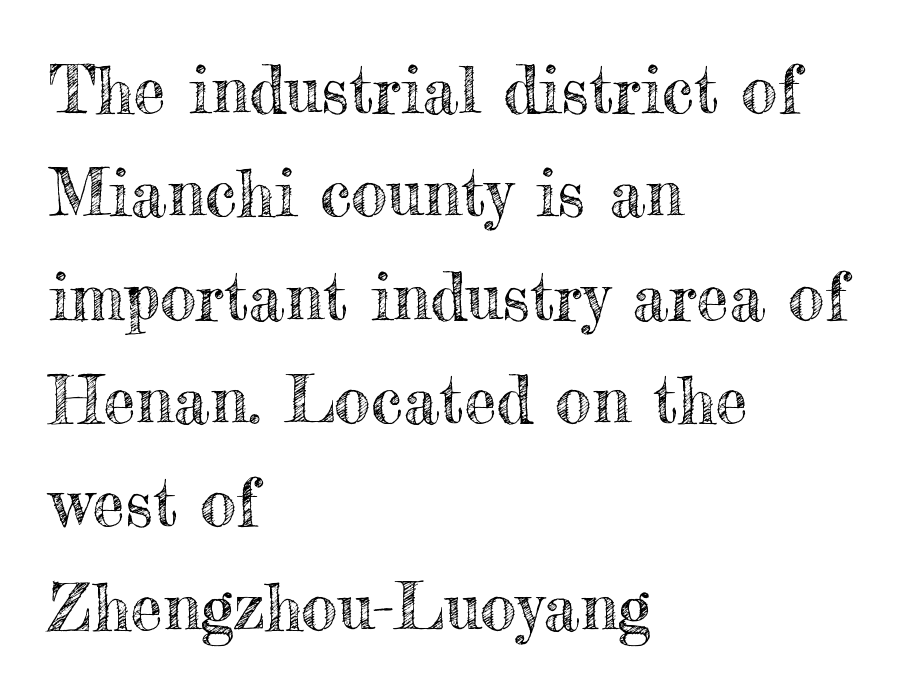
Every stem runs plumb, perpendicular to the baseline. The rows are spaced the way most documents space them. Characters follow at the spacing the type designer built in. The letters advance in unequal steps, a hallmark of proportional type.
